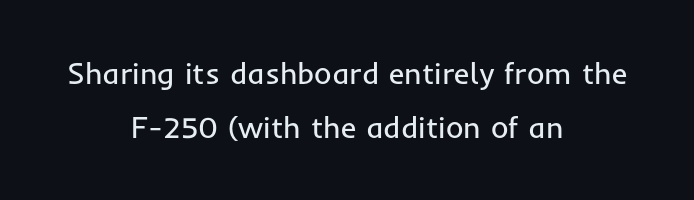
Vertical stems look standard width or narrower in stroke. Here the glyphs are tracked normally, forming tight word shapes. Notice how the passage keeps no hard edge, just a central spine. The glyphs in this specimen are sans serif.
